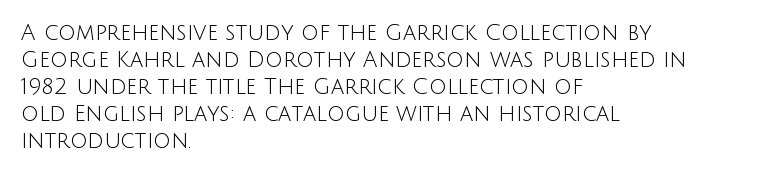
Beneath every word, the page is bare. The lettering holds an erect, upright posture throughout. Caption: face not bold, strokes unweighted. The gaps between neighbouring characters are ordinary and unremarkable.
